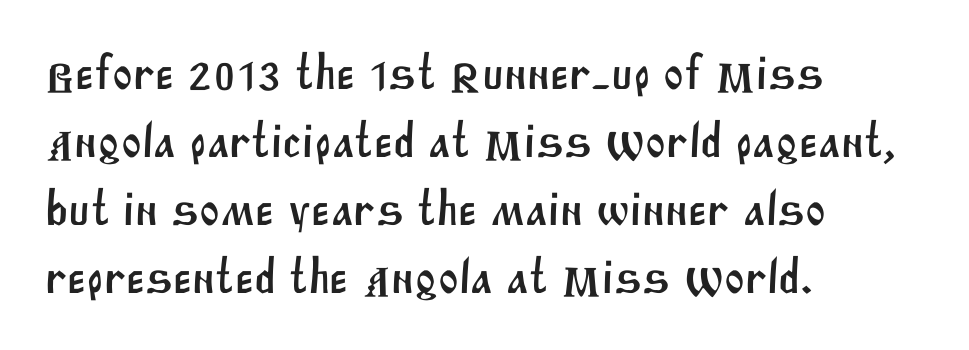
The image shows 49 px sans-serif type; set left-aligned, normal line spacing (1.39x), normal letter spacing, not underlined; medium stroke contrast and a large x-height.
